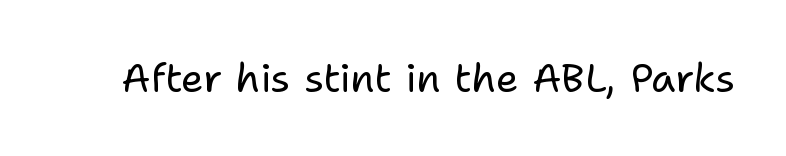
Q: Is the text bold? A: No.
Q: Is the text italic (slanted)? A: No, it is upright.
Q: Is the typeface a serif or a sans-serif typeface? A: Sans-serif.
Q: Is the text underlined? A: No.
Q: Is the spacing between letters normal or unusually wide? A: Normal.
Q: Width (condensed, normal, or wide)? A: Normal.
Q: Stroke contrast? A: Low.
Q: x-height? A: Medium.
Q: Monospaced? A: No.
